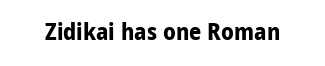
The image shows 24 px bold type, upright; set normal letter spacing, not underlined.
